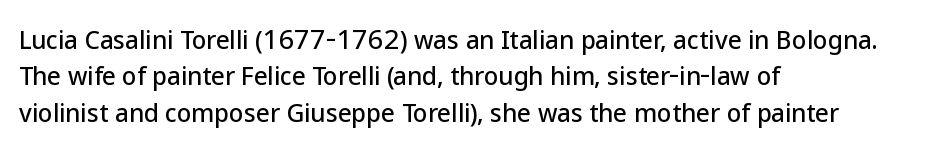
The image shows 24 px text type, upright; set left-aligned, normal line spacing (1.52x), normal letter spacing, not underlined.
